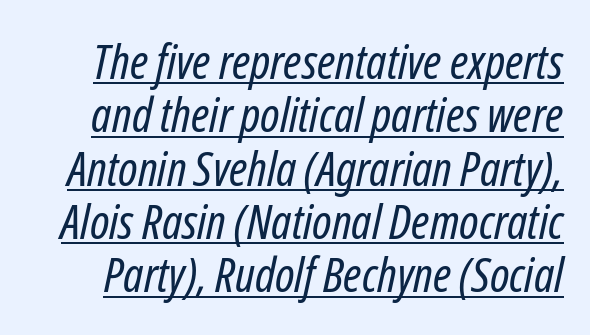
Q: Is the text bold? A: No.
Q: Is the text italic (slanted)? A: Yes, it leans right by about 12 degrees.
Q: Is the text underlined? A: Yes.
Q: Is the spacing between letters normal or unusually wide? A: Normal.
Q: Is the spacing between lines tight, normal or loose? A: Tight.
Q: Width (condensed, normal, or wide)? A: Condensed.
Q: Stroke contrast? A: Low.
Q: x-height? A: Medium.
Q: Monospaced? A: No.
